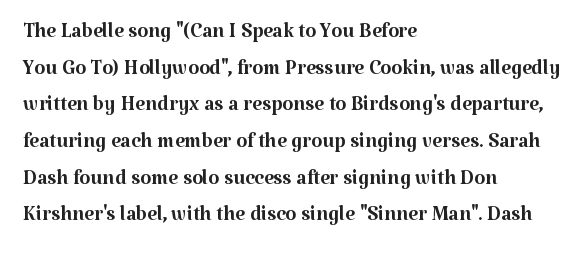
The image shows 28 px regular-weight serif type, upright; set left-aligned, normal line spacing (1.31x), normal letter spacing, not underlined; medium stroke contrast and a medium x-height.
